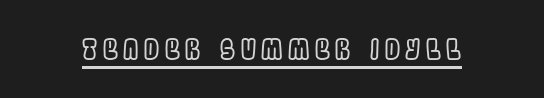
Q: Is the text italic (slanted)? A: No, it is upright.
Q: Is the text underlined? A: Yes.
Q: Is the spacing between letters normal or unusually wide? A: Unusually wide.
